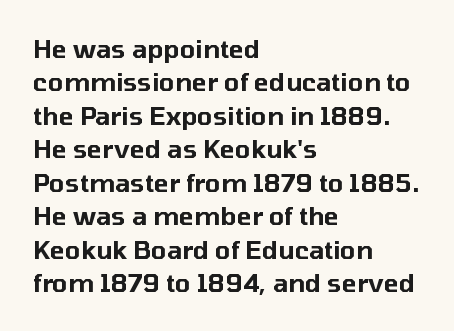
The image shows 25 px text type, upright; set left-aligned, normal line spacing (1.34x), normal letter spacing, not underlined.
